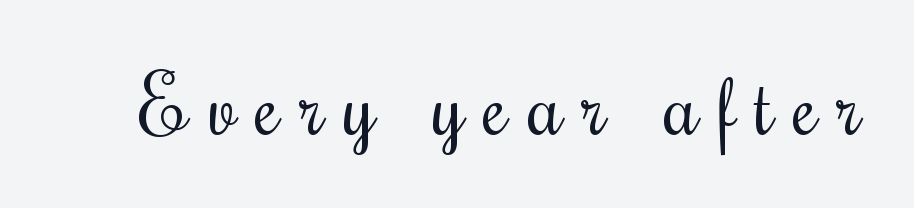
The image shows 80 px regular-weight, condensed type; set unusually wide letter spacing (+0.25 em), not underlined; medium stroke contrast and a small x-height.
